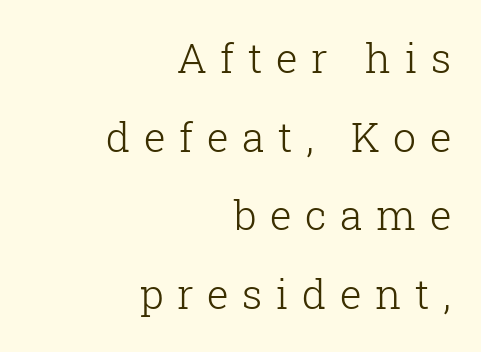
Q: Is the text bold? A: No.
Q: Is the text italic (slanted)? A: No, it is upright.
Q: Is the typeface a serif or a sans-serif typeface? A: Serif.
Q: Is the text underlined? A: No.
Q: How is the paragraph aligned? A: Right-aligned.
Q: Is the spacing between letters normal or unusually wide? A: Unusually wide.
Q: Is the spacing between lines tight, normal or loose? A: Loose.
Q: Width (condensed, normal, or wide)? A: Normal.
Q: Stroke contrast? A: Low.
Q: x-height? A: Medium.
Q: Monospaced? A: No.
